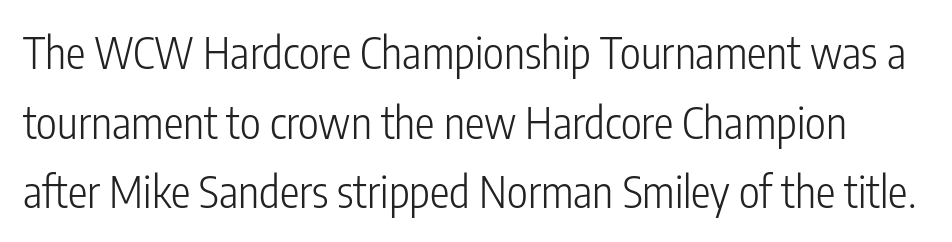
The image shows 44 px light, condensed sans-serif type, upright; set normal line spacing (1.58x), normal letter spacing, not underlined; low stroke contrast and a medium x-height.
